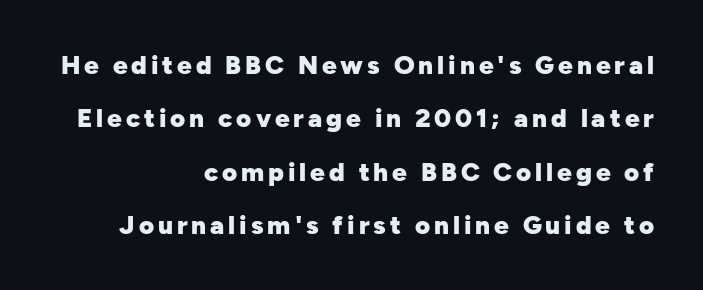
Visually the block forms a straight wall on the right and a jagged coastline on the left. Notice the wide empty band between every row — that's loose leading. Typographic density is high because the face is bold. The space directly below the letters is spotless. Quick note: not italic, upright.
